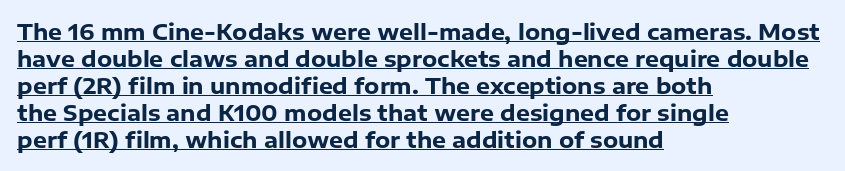
Q: Is the text bold? A: Yes.
Q: Is the text italic (slanted)? A: No, it is upright.
Q: Is the text underlined? A: Yes.
Q: How is the paragraph aligned? A: Left-aligned.
Q: Is the spacing between letters normal or unusually wide? A: Normal.
